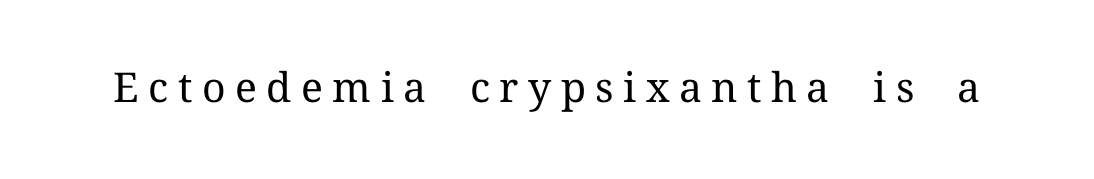
Q: Is the text bold? A: No.
Q: Is the text italic (slanted)? A: No, it is upright.
Q: Is the typeface a serif or a sans-serif typeface? A: Serif.
Q: Is the text underlined? A: No.
Q: Is the spacing between letters normal or unusually wide? A: Unusually wide.
Q: Width (condensed, normal, or wide)? A: Normal.
Q: Stroke contrast? A: Medium.
Q: x-height? A: Medium.
Q: Monospaced? A: No.
